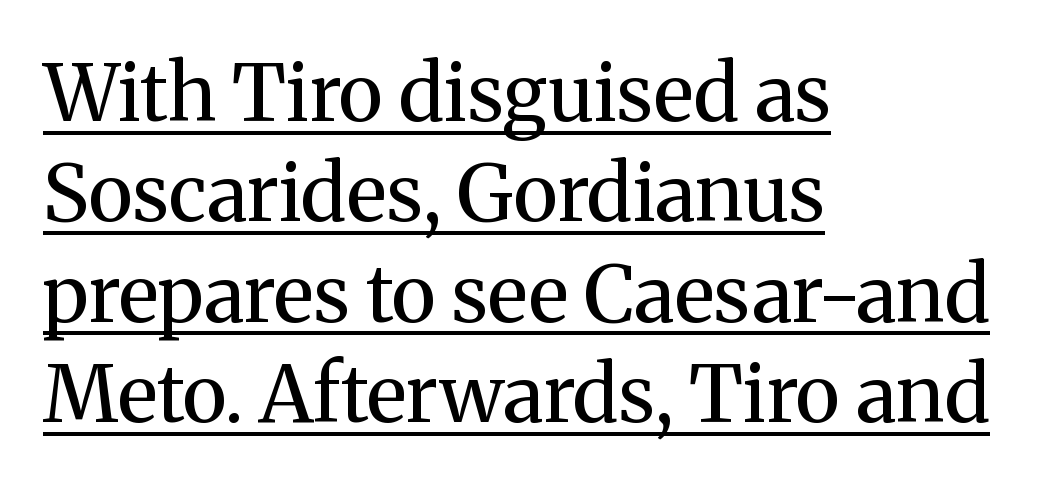
The image shows 79 px regular-weight serif type, upright; set left-aligned, normal line spacing (1.27x), normal letter spacing, underlined; medium stroke contrast and a medium x-height.
